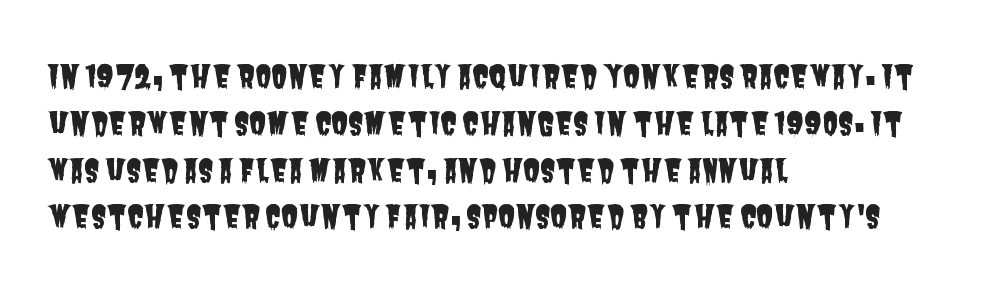
The image shows 31 px condensed sans-serif type; set left-aligned, normal line spacing (1.51x), normal letter spacing, not underlined; low stroke contrast and a large x-height.
